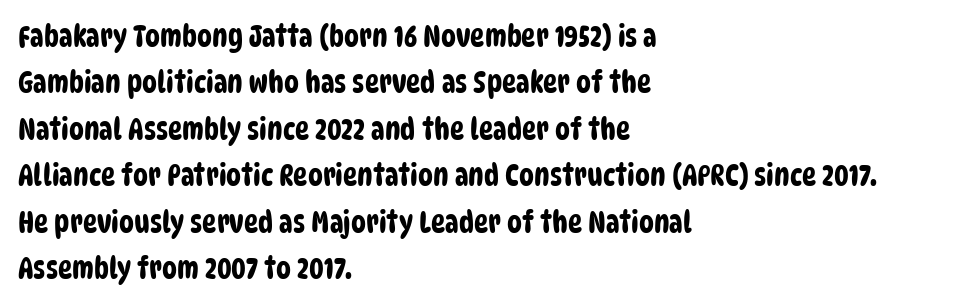
The image shows 30 px condensed sans-serif type; set left-aligned, normal line spacing (1.55x), normal letter spacing, not underlined; low stroke contrast and a large x-height.
